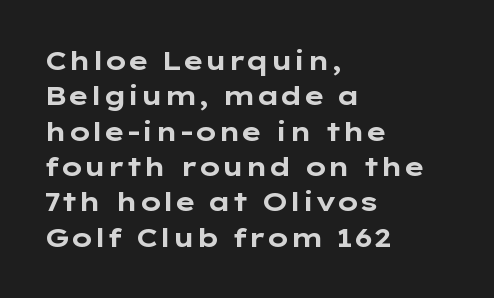
The image shows 26 px bold type, upright; set left-aligned, normal line spacing (1.36x), normal letter spacing, not underlined.
